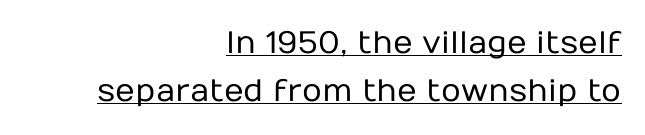
Q: Is the text bold? A: No.
Q: Is the text italic (slanted)? A: No, it is upright.
Q: Is the typeface a serif or a sans-serif typeface? A: Sans-serif.
Q: Is the text underlined? A: Yes.
Q: How is the paragraph aligned? A: Right-aligned.
Q: Is the spacing between letters normal or unusually wide? A: Normal.
Q: Is the spacing between lines tight, normal or loose? A: Normal.
Q: Width (condensed, normal, or wide)? A: Normal.
Q: Stroke contrast? A: Low.
Q: x-height? A: Medium.
Q: Monospaced? A: No.
